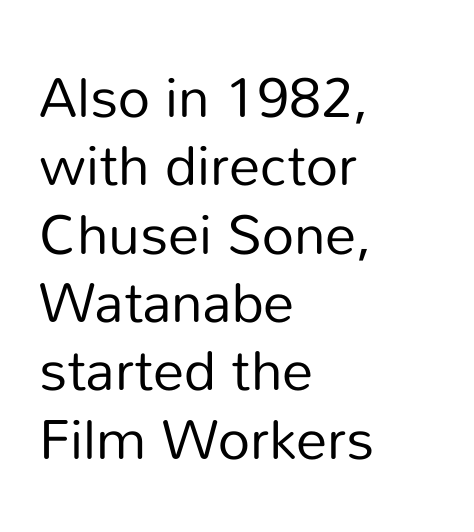
The string is rendered with underlining switched off. The paragraph shown leans on its left margin. Think of a printed novel: that variable character pitch is what you see here. A quiet, ordinary-to-light weight characterises the typeface. Notice how the stems are strictly vertical — no italics here.
